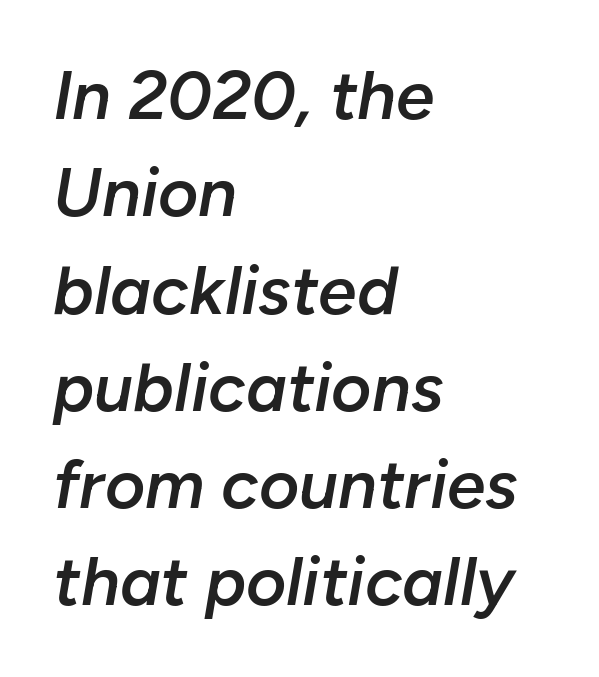
Q: Is the text bold? A: Semi-bold.
Q: Is the text italic (slanted)? A: Yes, it leans right by about 10 degrees.
Q: Is the text underlined? A: No.
Q: How is the paragraph aligned? A: Left-aligned.
Q: Is the spacing between letters normal or unusually wide? A: Normal.
Q: Is the spacing between lines tight, normal or loose? A: Normal.
Q: Width (condensed, normal, or wide)? A: Normal.
Q: Stroke contrast? A: Low.
Q: x-height? A: Medium.
Q: Monospaced? A: No.
